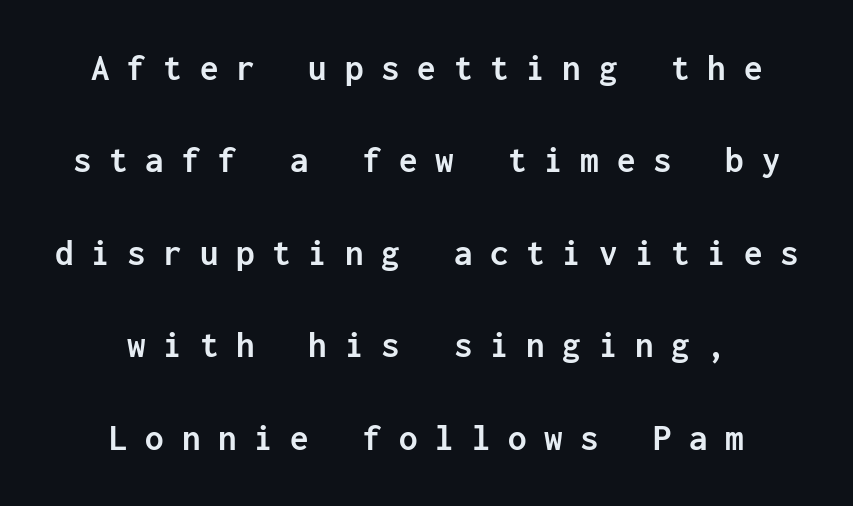
{"serif": "no", "italic": "no", "bold": "yes", "weight": "semibold", "width": "normal", "stroke_contrast": "low", "x_height": "medium", "monospaced": "yes", "underline": "no", "align": "center", "line_spacing": "loose", "line_spacing_ratio": 2.5, "letter_spacing": "wide", "letter_spacing_em": 0.48, "glyph_px": 37}
